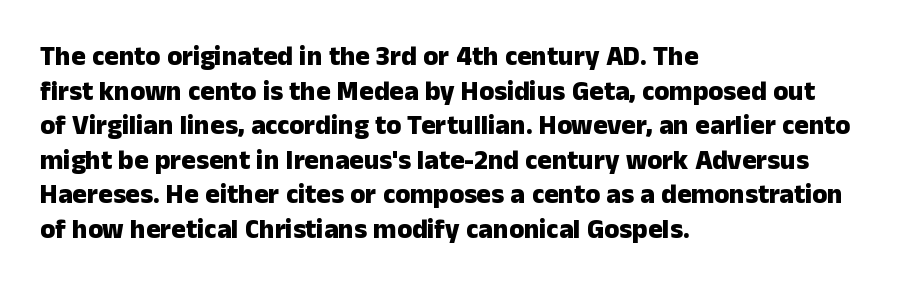
Compared with typical body copy, the letter spacing here is the same. The setting favours the left margin, as ordinary paragraphs usually do. Heft: maximum for text — a bold. Beneath every word, the page is bare. Successive baselines arrive at the customary interval. These lines were composed using upright roman letters.
